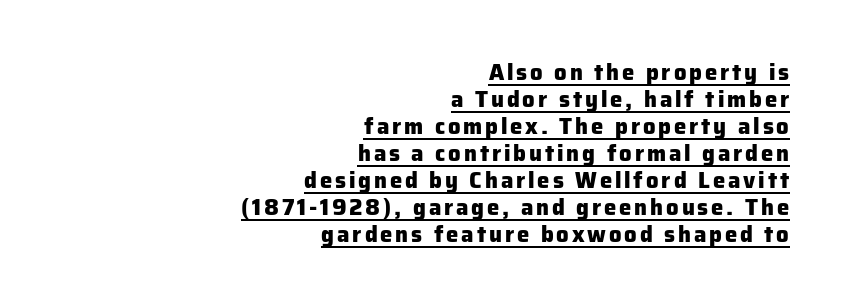
Q: Is the text bold? A: Yes.
Q: Is the text italic (slanted)? A: No, it is upright.
Q: Is the text underlined? A: Yes.
Q: How is the paragraph aligned? A: Right-aligned.
